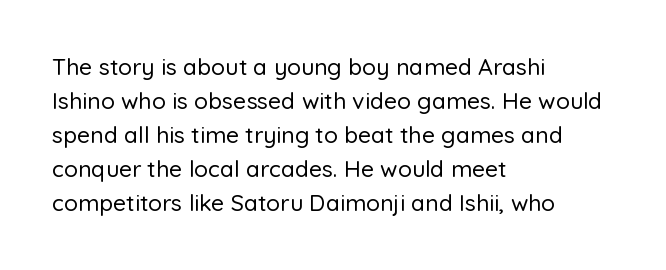
Clear beneath every line of the passage. Notice how descenders clear the ascenders below comfortably — that's standard leading. In terms of letterspacing, this is plain default setting. The lettering stays uniformly vertical, giving the passage a roman look. The lines in this sample share a left origin and differ only in where they stop.
